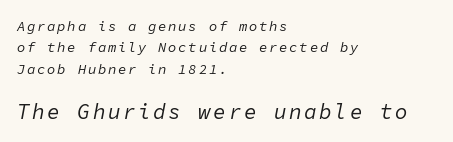
{"italic": "yes", "lean": "right", "slant_degrees": 11, "bold": "no", "underline": "no", "align": "left", "line_spacing": "normal", "line_spacing_ratio": 1.52, "larger_block": "second", "size_ratio": 1.5, "glyph_px": 21}
